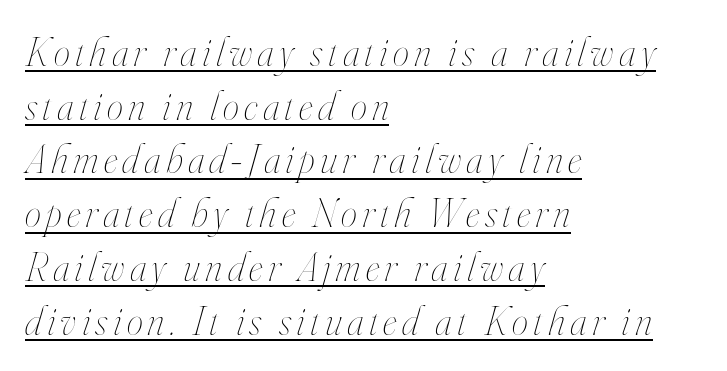
Q: Is the text bold? A: No.
Q: Is the text italic (slanted)? A: Yes, it leans right by about 16 degrees.
Q: Is the text underlined? A: Yes.
Q: How is the paragraph aligned? A: Left-aligned.
Q: Is the spacing between lines tight, normal or loose? A: Normal.
Q: Width (condensed, normal, or wide)? A: Condensed.
Q: Stroke contrast? A: High.
Q: x-height? A: Small.
Q: Monospaced? A: No.
